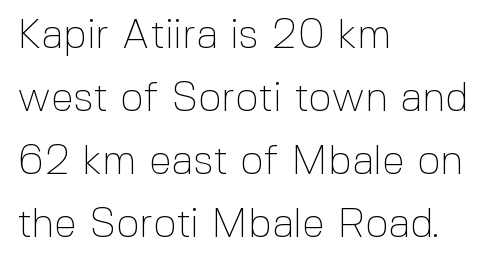
{"serif": "no", "italic": "no", "bold": "no", "weight": "thin", "width": "normal", "x_height": "medium", "monospaced": "no", "underline": "no", "align": "left", "line_spacing": "normal", "line_spacing_ratio": 1.54, "letter_spacing": "normal", "letter_spacing_em": 0.0, "glyph_px": 41}
